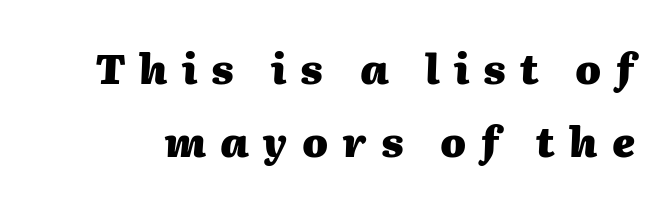
The image shows 41 px heavy type, italic (leaning right); set line spacing 1.77x, unusually wide letter spacing (+0.35 em), not underlined; medium stroke contrast and a medium x-height.
